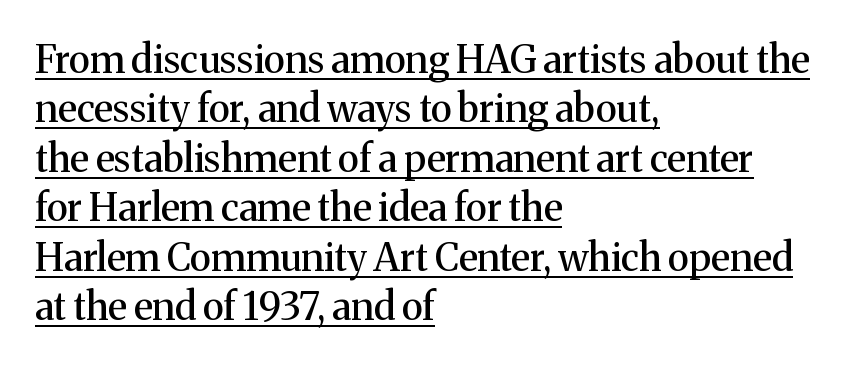
Q: Is the text italic (slanted)? A: No, it is upright.
Q: Is the typeface a serif or a sans-serif typeface? A: Serif.
Q: Is the text underlined? A: Yes.
Q: How is the paragraph aligned? A: Left-aligned.
Q: Is the spacing between letters normal or unusually wide? A: Normal.
Q: Is the spacing between lines tight, normal or loose? A: Normal.
Q: Width (condensed, normal, or wide)? A: Normal.
Q: Stroke contrast? A: Medium.
Q: x-height? A: Medium.
Q: Monospaced? A: No.
